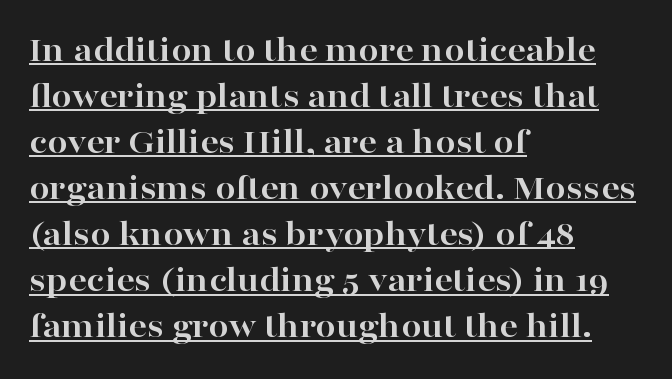
Q: Is the text bold? A: Yes.
Q: Is the text italic (slanted)? A: No, it is upright.
Q: Is the typeface a serif or a sans-serif typeface? A: Serif.
Q: Is the text underlined? A: Yes.
Q: How is the paragraph aligned? A: Left-aligned.
Q: Is the spacing between letters normal or unusually wide? A: Normal.
Q: Is the spacing between lines tight, normal or loose? A: Normal.
Q: Width (condensed, normal, or wide)? A: Wide.
Q: Stroke contrast? A: High.
Q: x-height? A: Medium.
Q: Monospaced? A: No.
